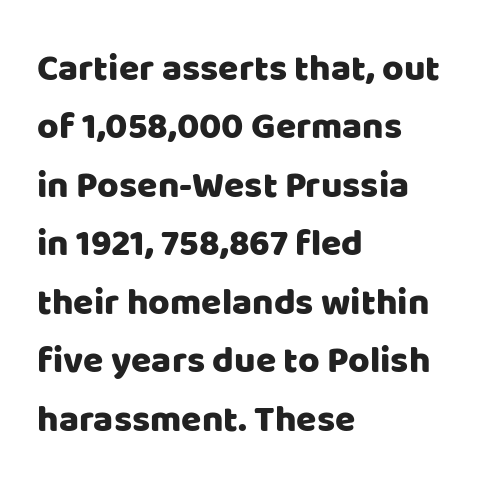
Q: Is the text italic (slanted)? A: No, it is upright.
Q: Is the typeface a serif or a sans-serif typeface? A: Sans-serif.
Q: Is the text underlined? A: No.
Q: How is the paragraph aligned? A: Left-aligned.
Q: Is the spacing between letters normal or unusually wide? A: Normal.
Q: Is the spacing between lines tight, normal or loose? A: Normal.
Q: Width (condensed, normal, or wide)? A: Normal.
Q: Stroke contrast? A: Low.
Q: x-height? A: Large.
Q: Monospaced? A: No.
